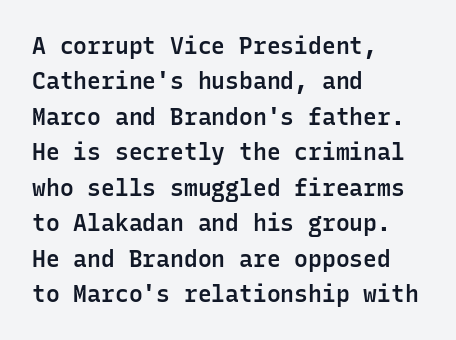
A bit beefed up — I'd call it semibold rather than bold. Upright lettering throughout. Students, observe: this is what conventionally led text looks like. The typesetter chose a ragged-right arrangement here. The rendering keeps characters at their native spacing. Only glyphs here, with clear space below each row.
